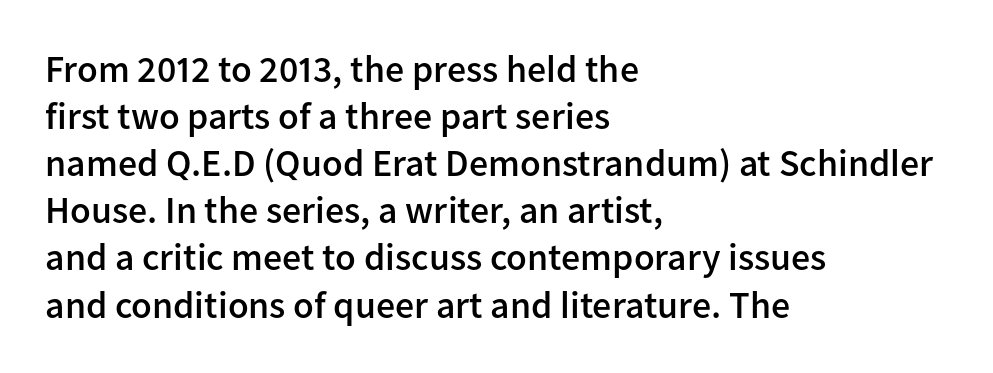
The image shows 38 px semibold sans-serif type, upright; set left-aligned, line spacing 1.24x, normal letter spacing, not underlined; low stroke contrast and a medium x-height.
